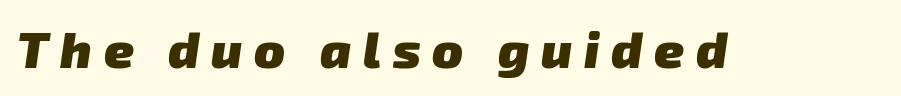
Does extra space separate the letters? Yes, quite a lot of it. This sample has the flowing, uneven cadence of proportional lettering. Descenders hang freely into open space. Are there feet on the stems? There aren't — it's a sans. The font is running at its bold setting.
